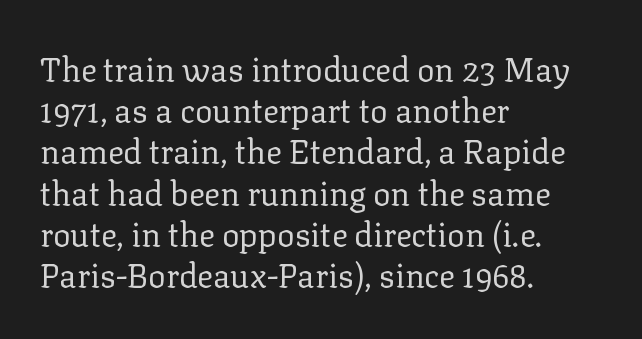
{"serif": "yes", "italic": "no", "bold": "no", "weight": "regular", "width": "normal", "stroke_contrast": "low", "x_height": "medium", "monospaced": "no", "underline": "no", "align": "left", "line_spacing": "normal", "line_spacing_ratio": 1.25, "letter_spacing": "normal", "letter_spacing_em": 0.0, "glyph_px": 33}
